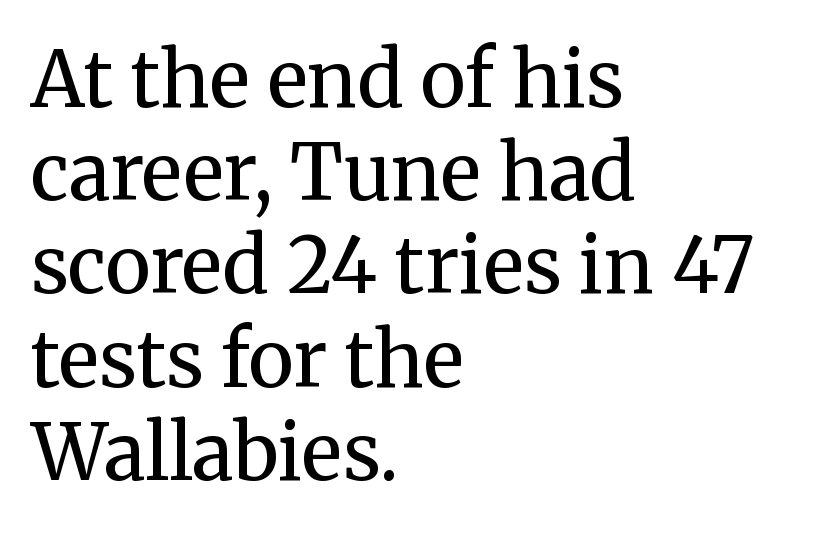
The image shows 77 px regular-weight serif type, upright; set left-aligned, line spacing 1.21x, normal letter spacing, not underlined; medium stroke contrast and a medium x-height.
